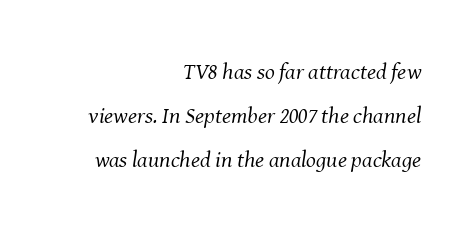
In terms of letterspacing, this is plain default setting. The strip under each line holds only bare page. Line endings align vertically; line beginnings do not. Ink coverage per letter is moderate at most. Does the lettering tilt? It does — this is italic. A great deal of white space separates one row of letters from the next.
